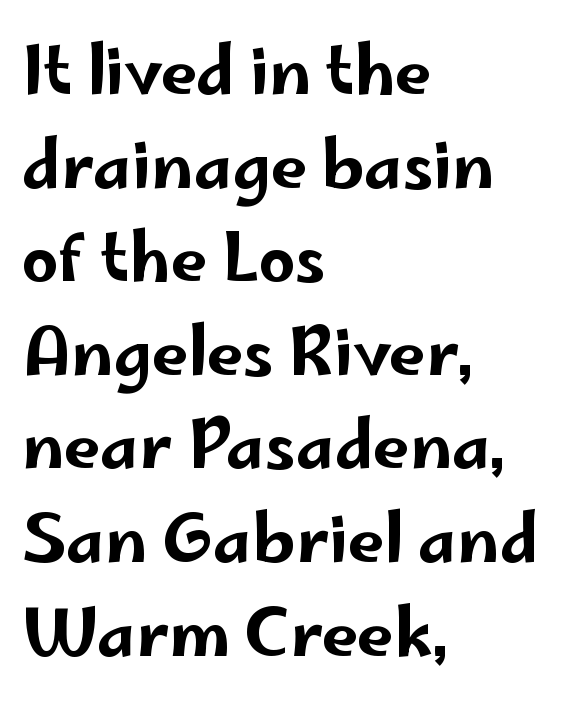
{"serif": "no", "italic": "no", "width": "wide", "stroke_contrast": "low", "x_height": "small", "monospaced": "no", "underline": "no", "align": "left", "line_spacing": "normal", "line_spacing_ratio": 1.44, "letter_spacing": "normal", "letter_spacing_em": 0.0, "glyph_px": 65}
